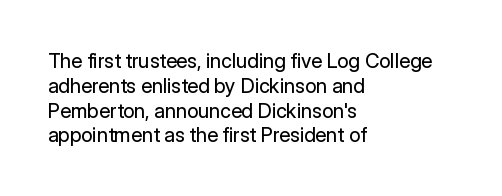
Each stroke keeps to a modest, everyday thickness or less. The type is set solid horizontally, with unmodified tracking. Italic: no, the glyphs are upright roman. In CSS terms this would be text-align: left.
